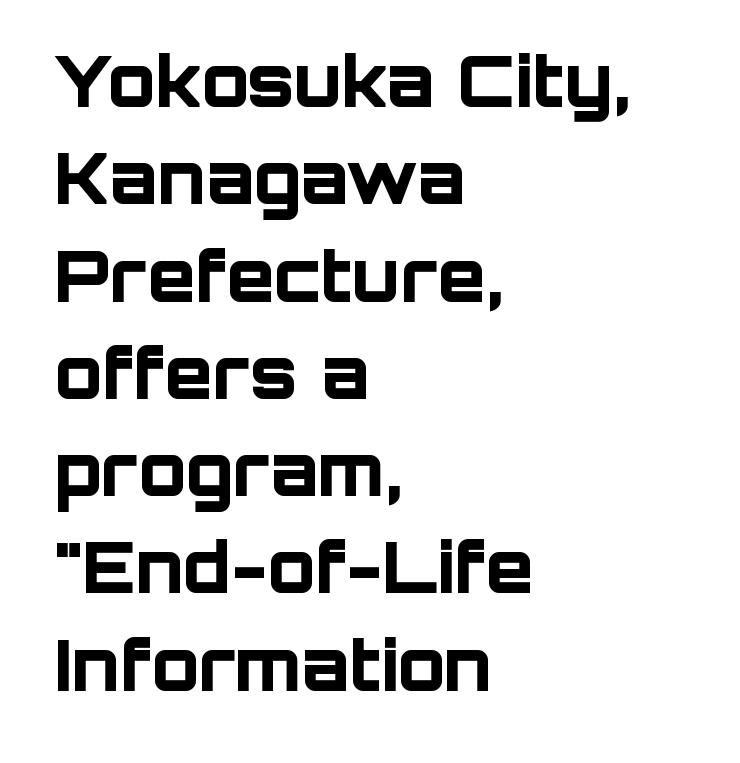
Varying glyph widths throughout — classic text-font behaviour. The designer left line spacing at the default. Nothing unusual about the tracking: characters are spaced as the font intends. Examine the stroke ends and you'll find no serifs.
